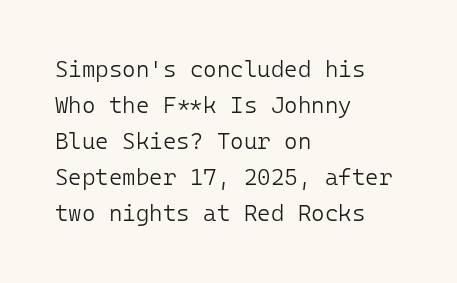
Nothing unusual about the tracking: characters are spaced as the font intends. The typesetter chose a ragged-right arrangement here. Vertical strokes here are truly vertical. In terms of leading, this rendering sits right in the middle.
